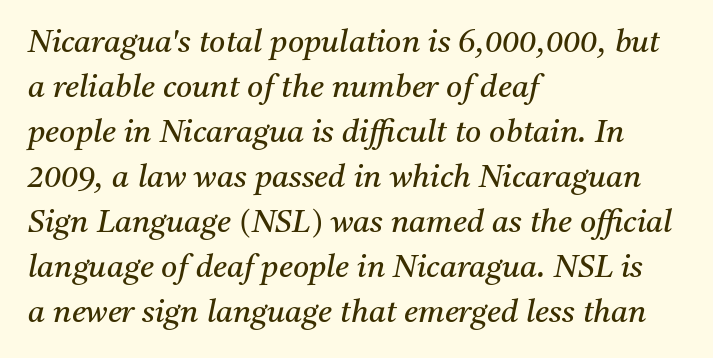
{"serif": "yes", "italic": "yes", "lean": "right", "slant_degrees": 11, "bold": "no", "weight": "regular", "width": "normal", "stroke_contrast": "medium", "x_height": "medium", "monospaced": "no", "underline": "no", "align": "left", "line_spacing": "normal", "line_spacing_ratio": 1.45, "letter_spacing": "normal", "letter_spacing_em": 0.0, "glyph_px": 31}
